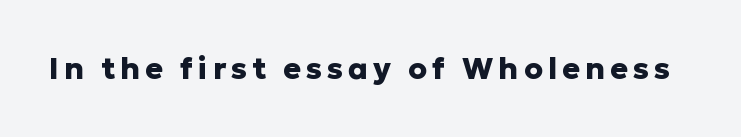
Q: Is the text bold? A: Yes.
Q: Is the text italic (slanted)? A: No, it is upright.
Q: Is the typeface a serif or a sans-serif typeface? A: Sans-serif.
Q: Is the text underlined? A: No.
Q: Width (condensed, normal, or wide)? A: Normal.
Q: Stroke contrast? A: Low.
Q: x-height? A: Medium.
Q: Monospaced? A: No.
